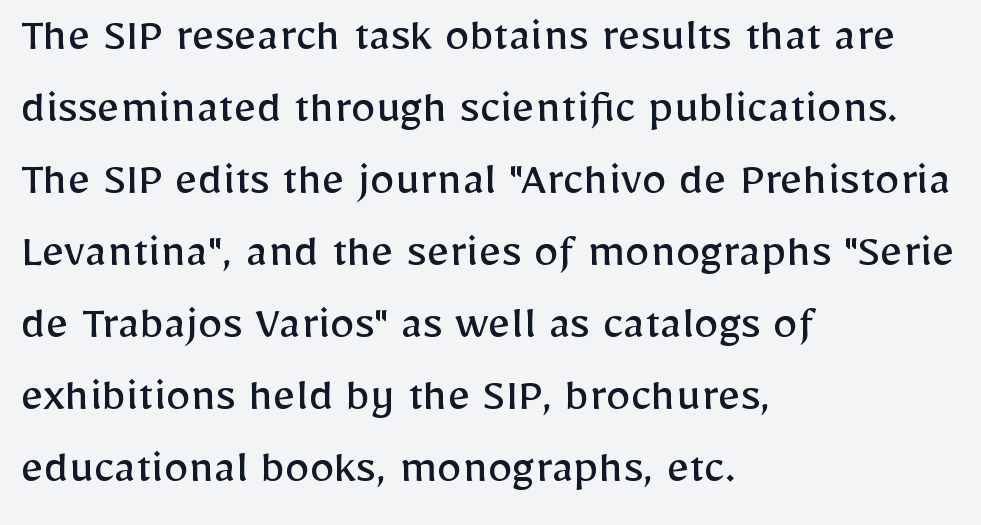
Q: Is the text bold? A: No.
Q: Is the text italic (slanted)? A: No, it is upright.
Q: Is the typeface a serif or a sans-serif typeface? A: Sans-serif.
Q: Is the text underlined? A: No.
Q: How is the paragraph aligned? A: Left-aligned.
Q: Is the spacing between letters normal or unusually wide? A: Normal.
Q: Is the spacing between lines tight, normal or loose? A: Normal.
Q: Width (condensed, normal, or wide)? A: Normal.
Q: Stroke contrast? A: Low.
Q: x-height? A: Medium.
Q: Monospaced? A: No.
